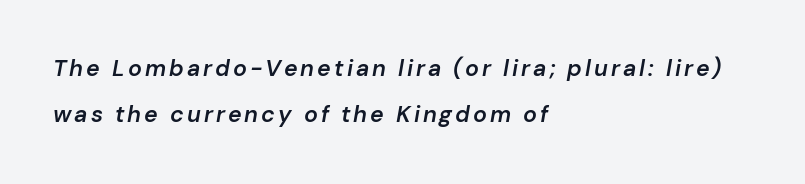
Typographic density is moderately raised because the face is semibold. Casual observation: everything's shoved over to the left. Letters rest on an invisible, unmarked baseline. The line-height multiplier appears high, well above default.
